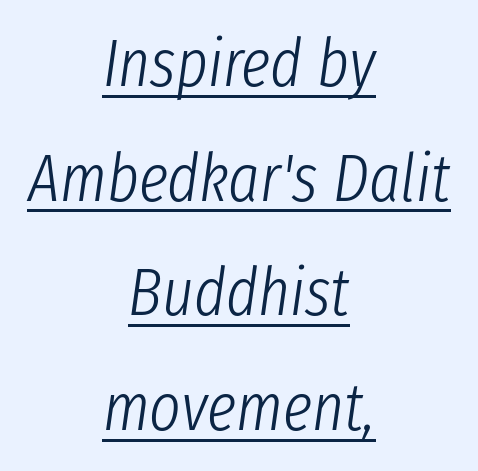
The image shows 67 px light, condensed type, italic (leaning right); set centered, line spacing 1.71x, normal letter spacing, underlined; low stroke contrast and a medium x-height.
